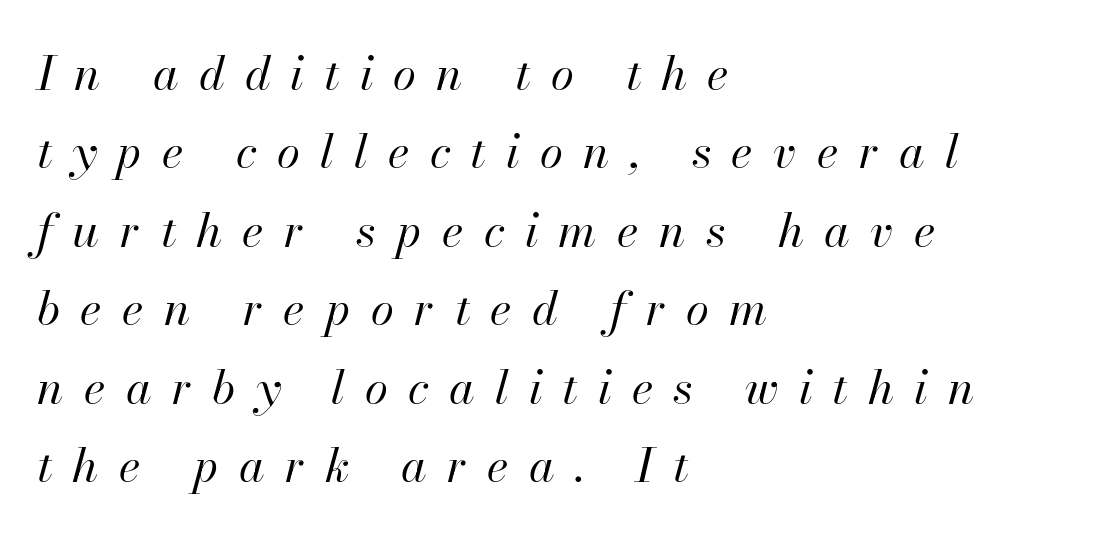
The image shows 47 px regular-weight type, italic (leaning right); set left-aligned, normal line spacing (1.67x), unusually wide letter spacing (+0.43 em), not underlined; high stroke contrast and a small x-height.
